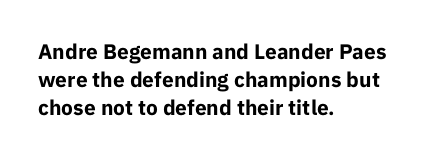
Q: Is the text bold? A: Yes.
Q: Is the text italic (slanted)? A: No, it is upright.
Q: Is the text underlined? A: No.
Q: How is the paragraph aligned? A: Left-aligned.
Q: Is the spacing between letters normal or unusually wide? A: Normal.
Q: Is the spacing between lines tight, normal or loose? A: Normal.
